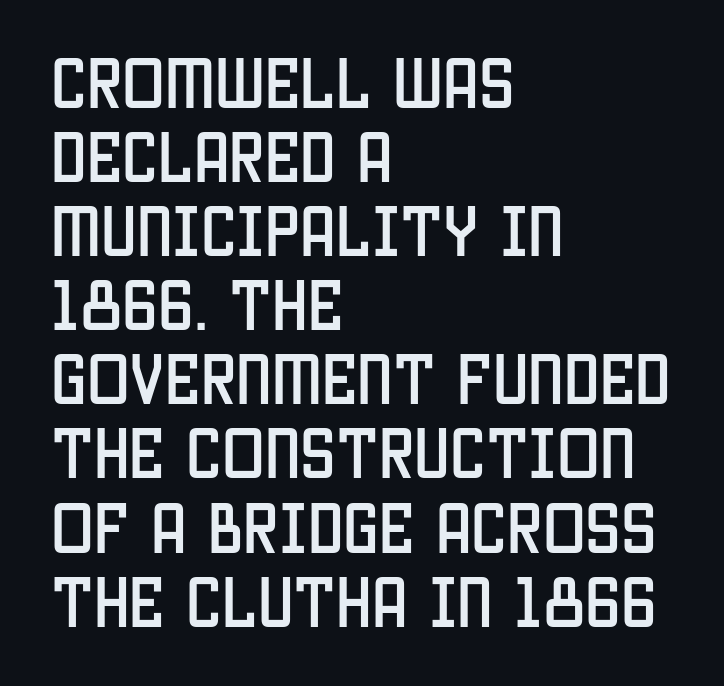
{"serif": "no", "italic": "no", "width": "condensed", "stroke_contrast": "low", "x_height": "large", "monospaced": "no", "underline": "no", "align": "left", "line_spacing": "normal", "line_spacing_ratio": 1.3, "letter_spacing": "normal", "letter_spacing_em": 0.0, "glyph_px": 57}
